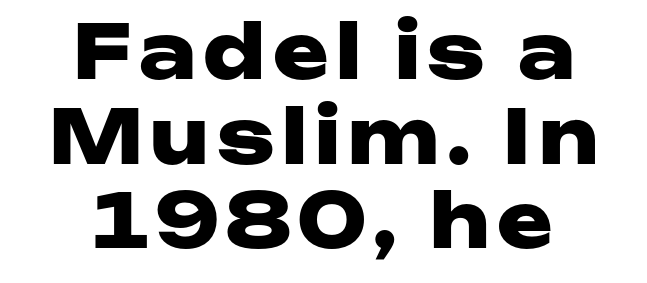
The passage shown is typeset with a sans-serif family. The space beneath each line is pristine and unruled. The lines are packed closely together with very little leading. Students, this is bold: see how much ink each stroke carries.
